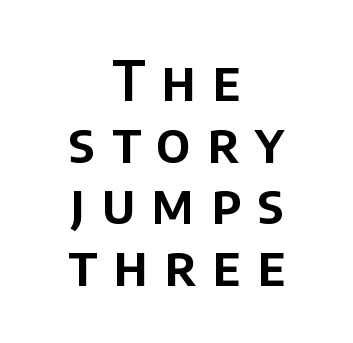
The image shows 55 px sans-serif type, upright; set centered, tight line spacing (1.12x), unusually wide letter spacing (+0.3 em), not underlined; low stroke contrast and a large x-height.
